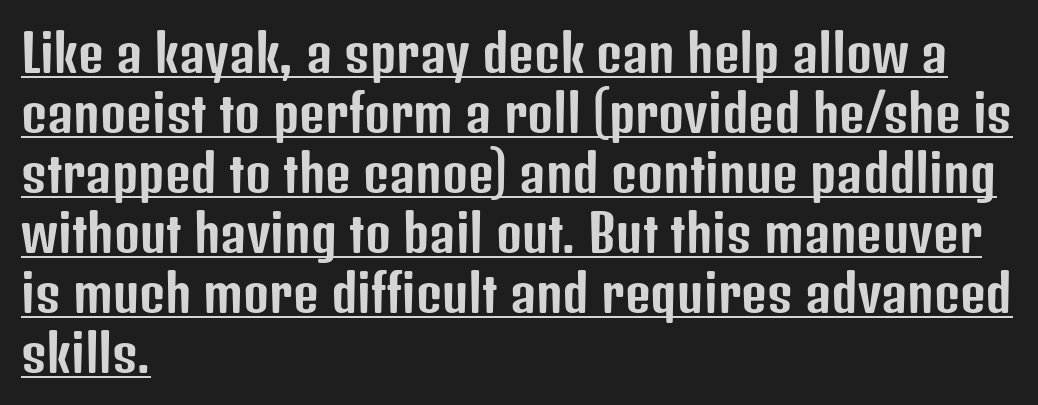
The image shows 50 px condensed sans-serif type, upright; set left-aligned, line spacing 1.2x, normal letter spacing, underlined; low stroke contrast and a medium x-height.
